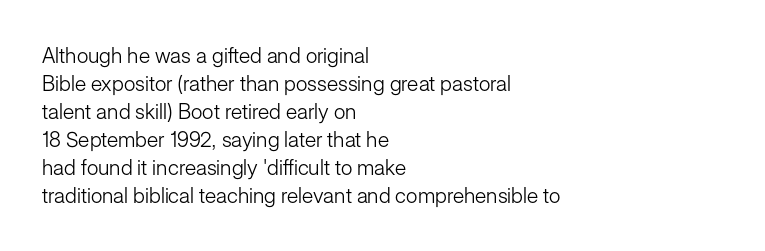
Q: Is the text bold? A: No.
Q: Is the text italic (slanted)? A: No, it is upright.
Q: Is the text underlined? A: No.
Q: How is the paragraph aligned? A: Left-aligned.
Q: Is the spacing between letters normal or unusually wide? A: Normal.
Q: Is the spacing between lines tight, normal or loose? A: Normal.
